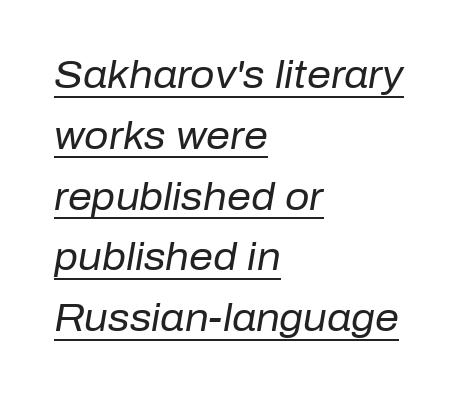
Q: Is the text bold? A: No.
Q: Is the text italic (slanted)? A: Yes, it leans right by about 10 degrees.
Q: Is the text underlined? A: Yes.
Q: How is the paragraph aligned? A: Left-aligned.
Q: Is the spacing between letters normal or unusually wide? A: Normal.
Q: Is the spacing between lines tight, normal or loose? A: Normal.
Q: Width (condensed, normal, or wide)? A: Normal.
Q: Stroke contrast? A: Low.
Q: x-height? A: Medium.
Q: Monospaced? A: No.
